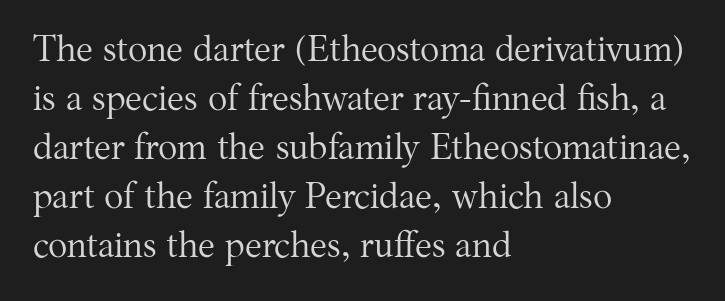
The image shows 36 px regular-weight serif type, upright; set left-aligned, normal line spacing (1.36x), normal letter spacing, not underlined; medium stroke contrast and a medium x-height.
